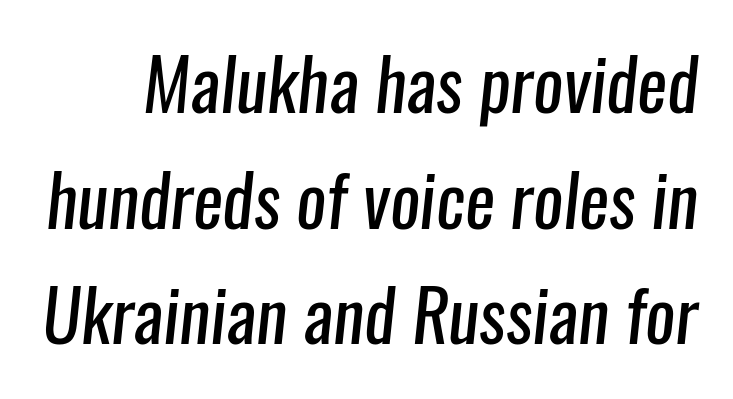
The typeface has the unassuming heft of standard copy or less. Evenly set lines give the paragraph a standard silhouette. Looks like regular typesetting: each glyph gets only the width it needs. Serif or sans? Sans — the stroke terminals are bare.
